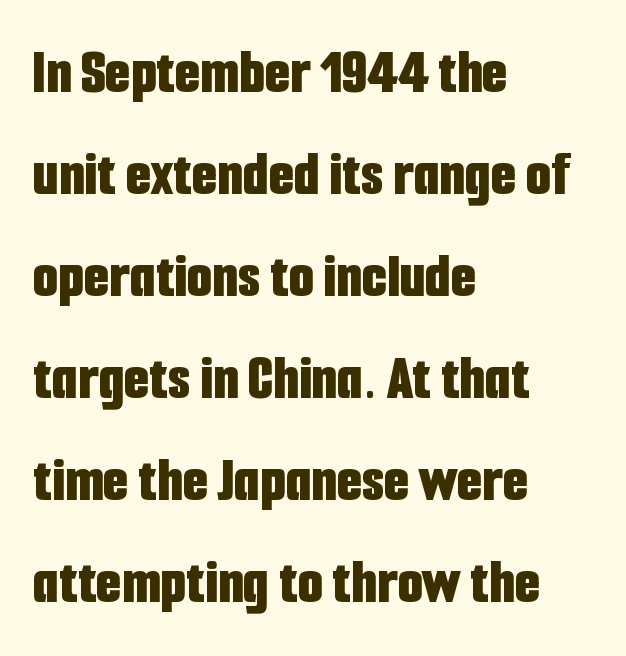
Q: Is the text bold? A: Yes.
Q: Is the text italic (slanted)? A: No, it is upright.
Q: Is the typeface a serif or a sans-serif typeface? A: Sans-serif.
Q: Is the text underlined? A: No.
Q: How is the paragraph aligned? A: Left-aligned.
Q: Is the spacing between letters normal or unusually wide? A: Normal.
Q: Is the spacing between lines tight, normal or loose? A: Normal.
Q: Width (condensed, normal, or wide)? A: Condensed.
Q: Stroke contrast? A: Low.
Q: x-height? A: Medium.
Q: Monospaced? A: No.
